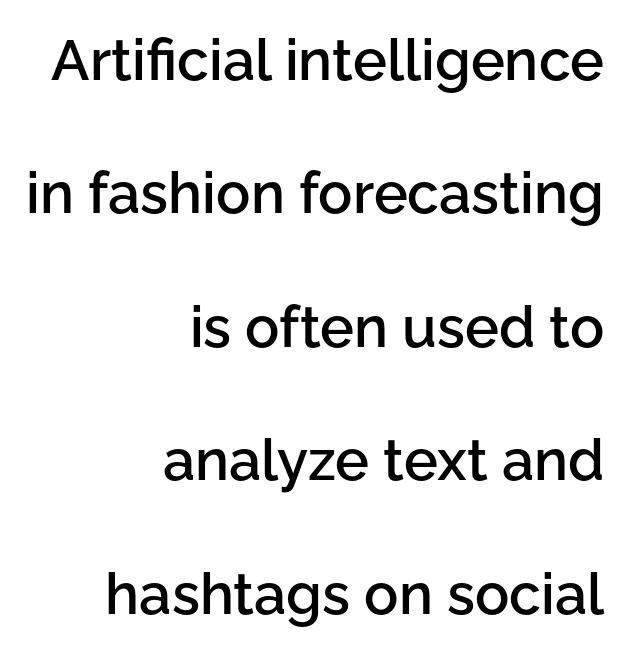
{"serif": "no", "italic": "no", "bold": "semi", "weight": "semibold", "width": "normal", "stroke_contrast": "low", "x_height": "medium", "monospaced": "no", "underline": "no", "align": "right", "line_spacing": "loose", "line_spacing_ratio": 2.34, "letter_spacing": "normal", "letter_spacing_em": 0.0, "glyph_px": 57}
